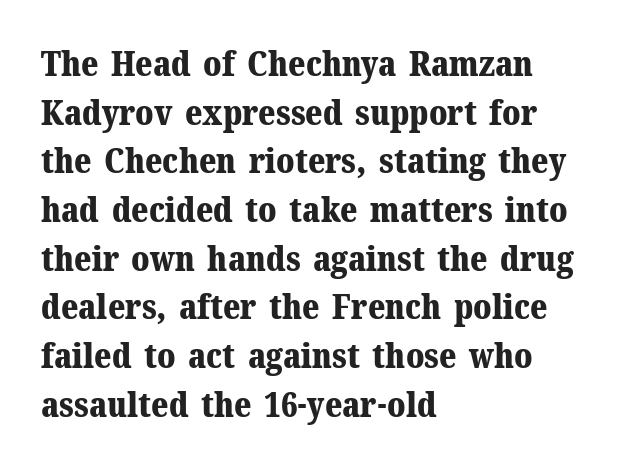
{"serif": "yes", "italic": "no", "bold": "yes", "weight": "bold", "width": "normal", "stroke_contrast": "medium", "x_height": "medium", "monospaced": "no", "underline": "no", "align": "left", "line_spacing": "normal", "line_spacing_ratio": 1.39, "letter_spacing": "normal", "letter_spacing_em": 0.0, "glyph_px": 35}
